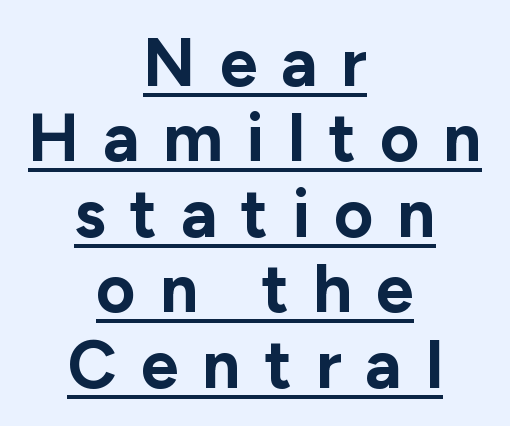
The passage is arranged like a title page — every line centered. Thick stems and heavy bowls — unmistakably bold. Upright lettering throughout. The passage shown is typeset with a sans-serif family. Caption: expanded tracking, letters set apart.
